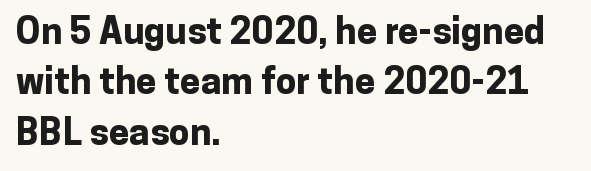
The image shows 37 px bold sans-serif type, upright; set left-aligned, normal line spacing (1.36x), normal letter spacing, not underlined; low stroke contrast and a medium x-height.
